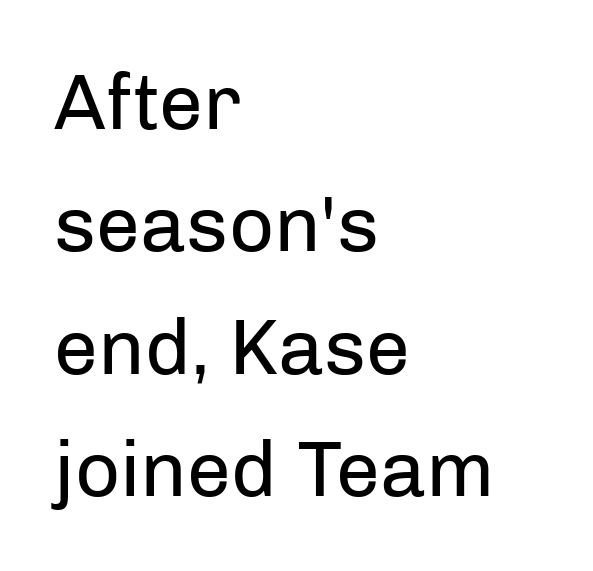
{"serif": "no", "italic": "no", "bold": "no", "weight": "regular", "width": "normal", "stroke_contrast": "low", "x_height": "medium", "monospaced": "no", "underline": "no", "align": "left", "line_spacing": "normal", "line_spacing_ratio": 1.55, "letter_spacing": "normal", "letter_spacing_em": 0.0, "glyph_px": 79}
